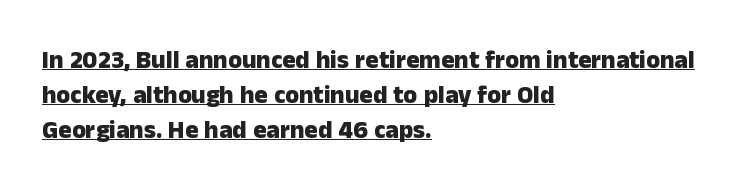
Q: Is the text bold? A: Yes.
Q: Is the text italic (slanted)? A: No, it is upright.
Q: Is the text underlined? A: Yes.
Q: How is the paragraph aligned? A: Left-aligned.
Q: Is the spacing between letters normal or unusually wide? A: Normal.
Q: Is the spacing between lines tight, normal or loose? A: Normal.
